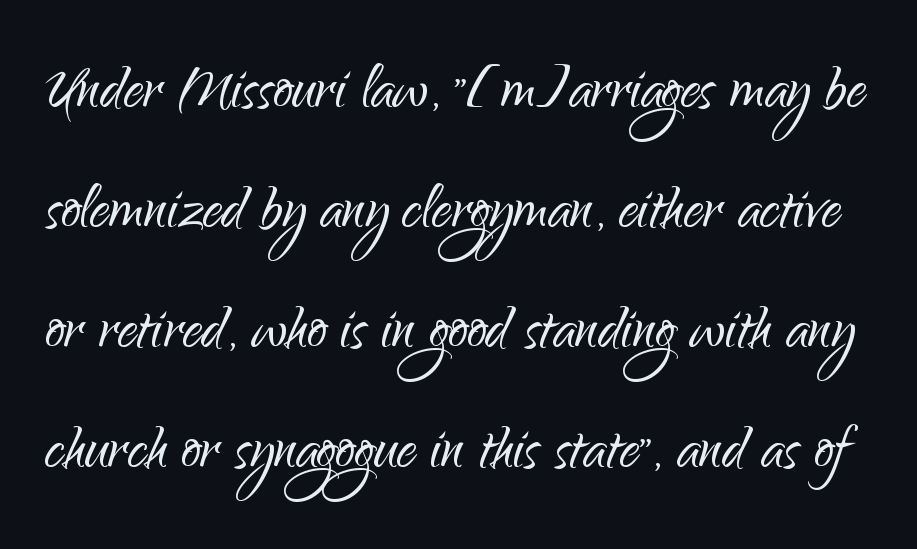
Q: Is the text bold? A: No.
Q: Is the text italic (slanted)? A: Yes.
Q: Is the typeface a serif or a sans-serif typeface? A: Sans-serif.
Q: Is the text underlined? A: No.
Q: Is the spacing between letters normal or unusually wide? A: Normal.
Q: Is the spacing between lines tight, normal or loose? A: Normal.
Q: Width (condensed, normal, or wide)? A: Normal.
Q: Stroke contrast? A: Low.
Q: x-height? A: Small.
Q: Monospaced? A: No.
